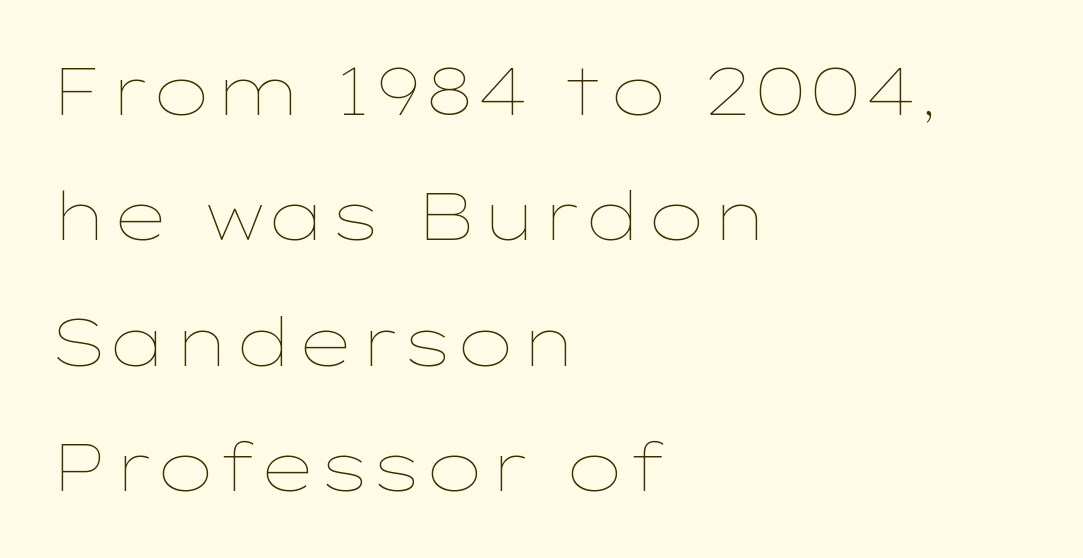
The image shows 66 px thin, wide type, upright; set left-aligned, loose line spacing (1.9x), normal letter spacing, not underlined; low stroke contrast and a medium x-height.
